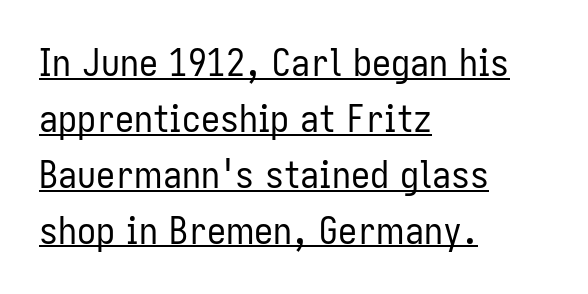
The image shows 38 px regular-weight, condensed sans-serif type, upright; set left-aligned, normal line spacing (1.47x), normal letter spacing, underlined; low stroke contrast and a medium x-height.
